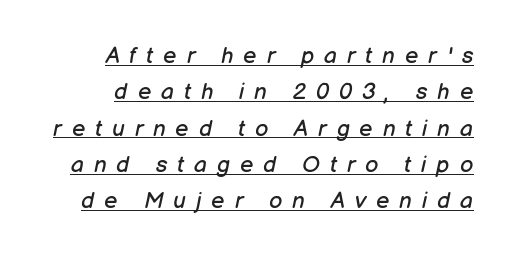
{"italic": "yes", "lean": "right", "slant_degrees": 12, "bold": "no", "underline": "yes", "line_spacing": "normal", "line_spacing_ratio": 1.58, "letter_spacing": "wide", "letter_spacing_em": 0.43, "glyph_px": 23}
